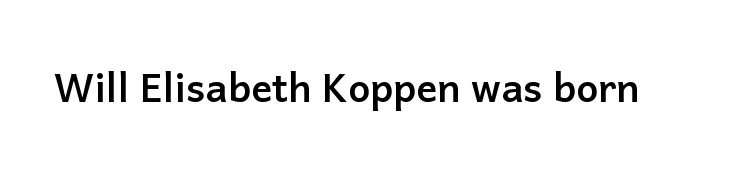
Note the varied advance widths — an 'i' is clearly narrower than an 'm'. Classification — sans serif. The lettering stays uniformly vertical, giving the passage a roman look. Descenders hang freely into open space.
